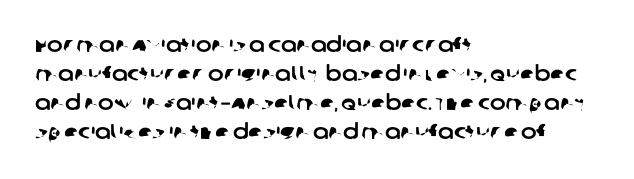
Q: Is the text underlined? A: No.
Q: How is the paragraph aligned? A: Left-aligned.
Q: Is the spacing between letters normal or unusually wide? A: Normal.
Q: Is the spacing between lines tight, normal or loose? A: Normal.
